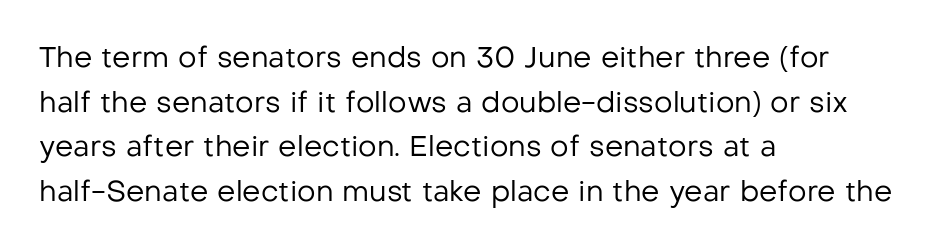
{"serif": "no", "italic": "no", "bold": "no", "weight": "regular", "width": "normal", "stroke_contrast": "low", "x_height": "medium", "monospaced": "no", "underline": "no", "align": "left", "line_spacing": "normal", "line_spacing_ratio": 1.54, "letter_spacing": "normal", "letter_spacing_em": 0.0, "glyph_px": 29}
